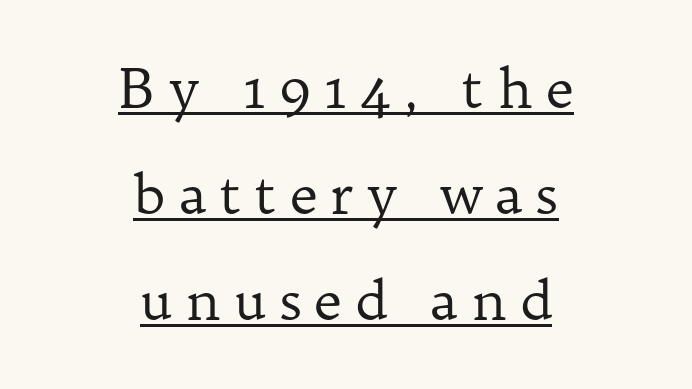
Q: Is the text bold? A: No.
Q: Is the text italic (slanted)? A: No, it is upright.
Q: Is the typeface a serif or a sans-serif typeface? A: Serif.
Q: Is the text underlined? A: Yes.
Q: How is the paragraph aligned? A: Centered.
Q: Is the spacing between letters normal or unusually wide? A: Unusually wide.
Q: Is the spacing between lines tight, normal or loose? A: Loose.
Q: Width (condensed, normal, or wide)? A: Normal.
Q: Stroke contrast? A: Low.
Q: x-height? A: Medium.
Q: Monospaced? A: No.
